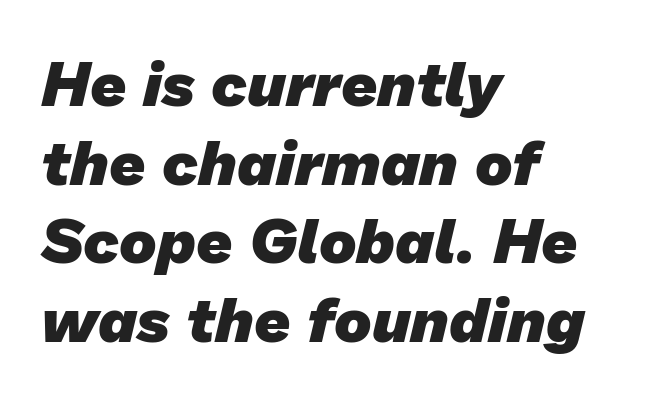
Q: Is the text bold? A: Yes.
Q: Is the typeface a serif or a sans-serif typeface? A: Sans-serif.
Q: Is the text underlined? A: No.
Q: How is the paragraph aligned? A: Left-aligned.
Q: Is the spacing between letters normal or unusually wide? A: Normal.
Q: Is the spacing between lines tight, normal or loose? A: Normal.
Q: Width (condensed, normal, or wide)? A: Normal.
Q: Stroke contrast? A: Low.
Q: x-height? A: Medium.
Q: Monospaced? A: No.
